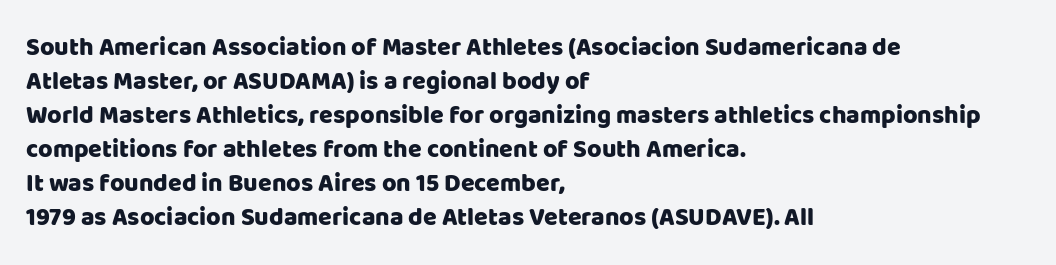
These lines were composed using upright roman letters. Line beginnings align vertically; line endings do not. Quick note: underline off. Nobody touched the tracking dial on this one. Leading matches the norm, producing a regular column.
